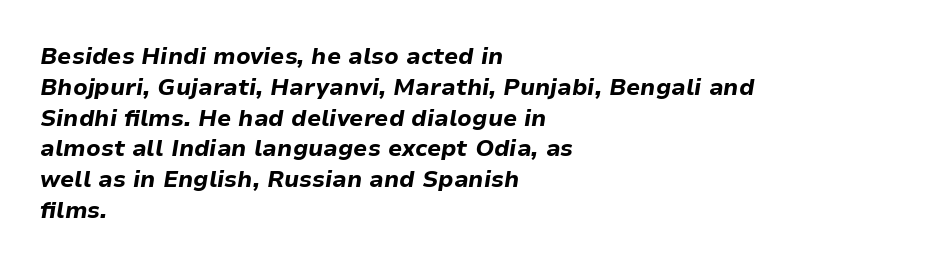
The strip under each line holds only bare page. Successive baselines arrive at the customary interval. The glyphs have the mass of a bold cut. The type is set solid horizontally, with unmodified tracking. Rendered with sloped, italic letterforms.
